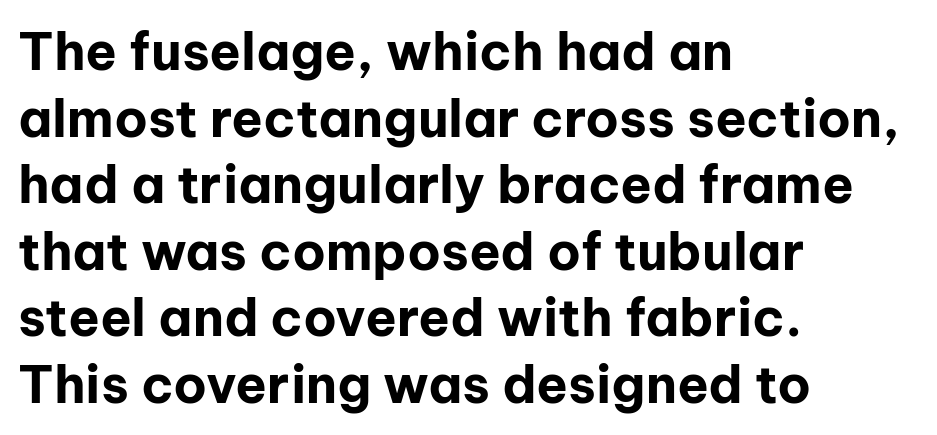
The tracking reads as untouched default to a designer's eye. Students, observe: this is what conventionally led text looks like. Any mark beneath the type? The region is blank. Look at the stroke-to-counter ratio: heavy, a bold. When letters stand straight like this, we call the style roman or upright.
